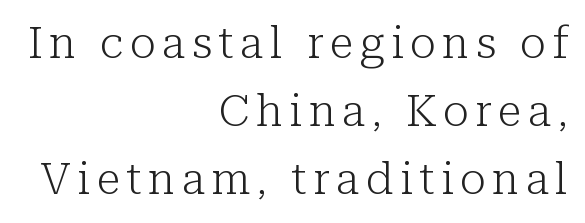
The image shows 44 px light serif type, upright; set right-aligned, normal line spacing (1.55x), not underlined; low stroke contrast and a medium x-height.
